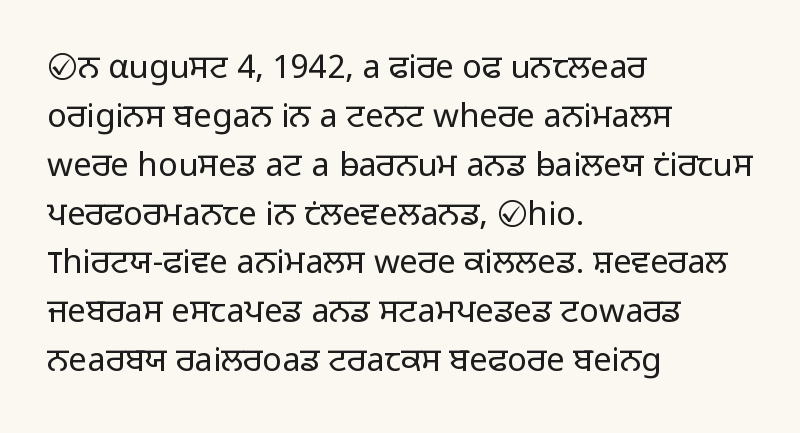
The image shows 33 px light sans-serif type, upright; set left-aligned, normal line spacing (1.48x), normal letter spacing, not underlined; low stroke contrast and a medium x-height.
